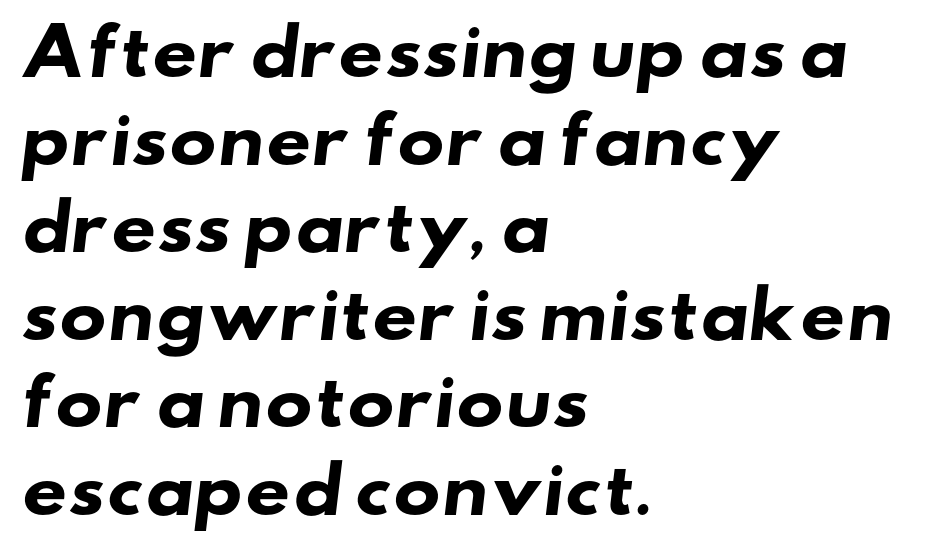
The image shows 63 px heavy, wide sans-serif type; set left-aligned, normal line spacing (1.39x), normal letter spacing, not underlined; low stroke contrast and a small x-height.
